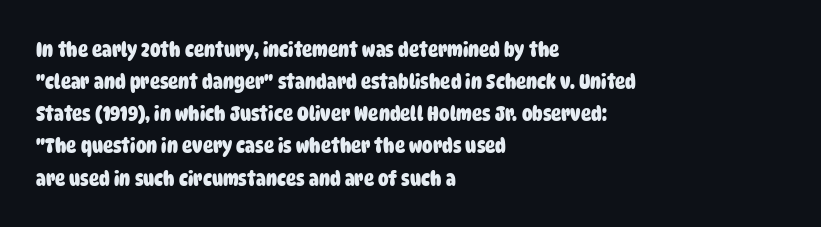
The string is rendered with underlining switched off. What stands out about the letter spacing? Nothing — it is the standard amount. I'd describe the lettering as bold — thick and assertive. What's the leading like? Ordinary, nothing unusual. This rendering uses left alignment, leaving the right contour irregular.
